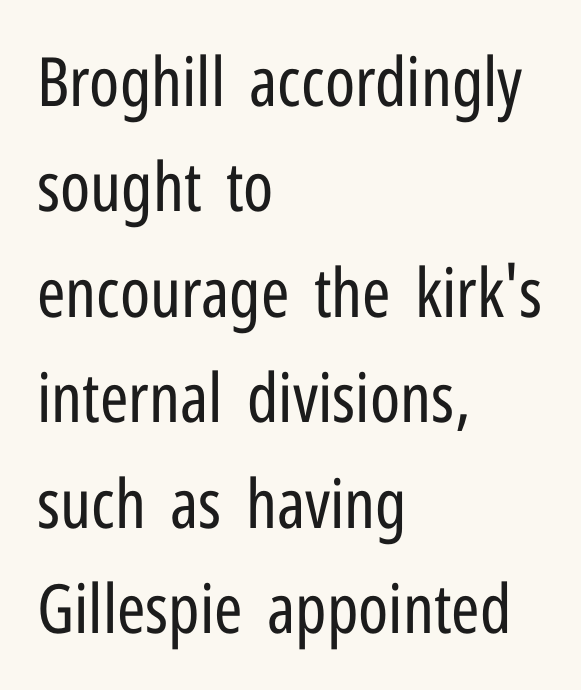
{"serif": "no", "italic": "no", "bold": "no", "weight": "regular", "width": "condensed", "stroke_contrast": "low", "x_height": "medium", "monospaced": "no", "underline": "no", "align": "left", "line_spacing": "normal", "line_spacing_ratio": 1.55, "letter_spacing": "normal", "letter_spacing_em": 0.0, "glyph_px": 68}
